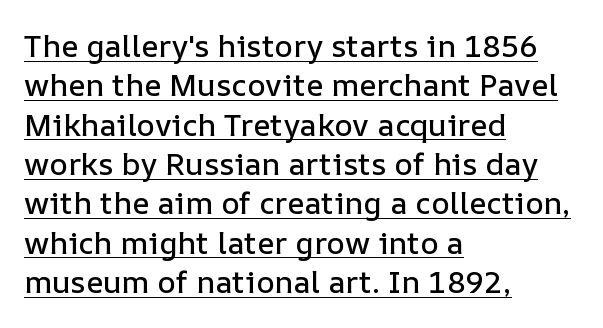
{"italic": "no", "width": "normal", "stroke_contrast": "low", "x_height": "medium", "monospaced": "no", "underline": "yes", "align": "left", "line_spacing": "normal", "line_spacing_ratio": 1.27, "letter_spacing": "normal", "letter_spacing_em": 0.0, "glyph_px": 31}
